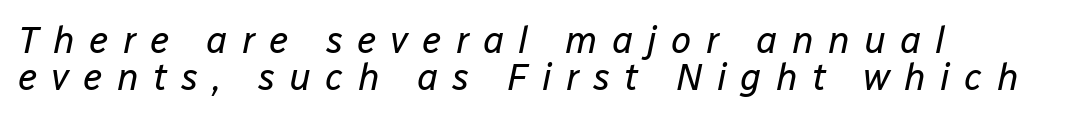
Q: Is the text bold? A: No.
Q: Is the text italic (slanted)? A: Yes, it leans right by about 12 degrees.
Q: Is the text underlined? A: No.
Q: How is the paragraph aligned? A: Left-aligned.
Q: Is the spacing between letters normal or unusually wide? A: Unusually wide.
Q: Is the spacing between lines tight, normal or loose? A: Tight.
Q: Width (condensed, normal, or wide)? A: Normal.
Q: Stroke contrast? A: Low.
Q: x-height? A: Medium.
Q: Monospaced? A: No.
